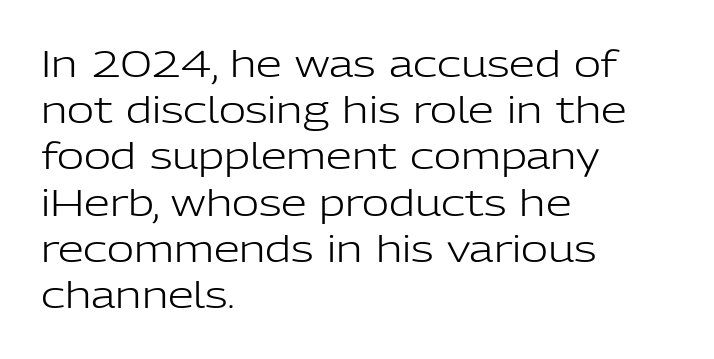
{"serif": "no", "italic": "no", "bold": "no", "weight": "light", "width": "normal", "stroke_contrast": "low", "x_height": "medium", "monospaced": "no", "underline": "no", "align": "left", "line_spacing": "normal", "line_spacing_ratio": 1.25, "letter_spacing": "normal", "letter_spacing_em": 0.0, "glyph_px": 37}
